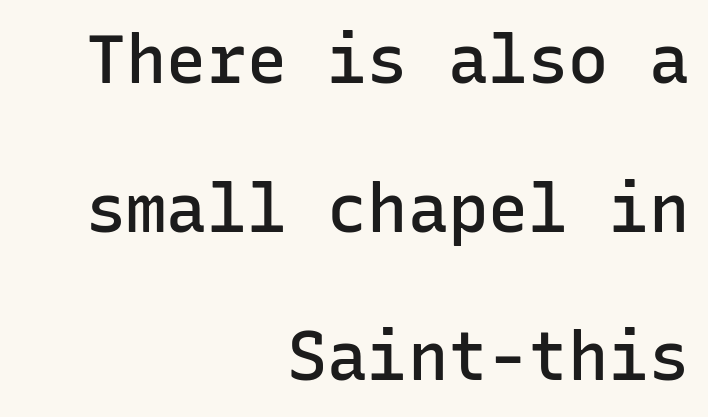
Q: Is the text bold? A: Semi-bold.
Q: Is the text italic (slanted)? A: No, it is upright.
Q: Is the typeface a serif or a sans-serif typeface? A: Sans-serif.
Q: Is the text underlined? A: No.
Q: How is the paragraph aligned? A: Right-aligned.
Q: Is the spacing between letters normal or unusually wide? A: Normal.
Q: Is the spacing between lines tight, normal or loose? A: Loose.
Q: Width (condensed, normal, or wide)? A: Normal.
Q: Stroke contrast? A: Low.
Q: x-height? A: Medium.
Q: Monospaced? A: Yes.
